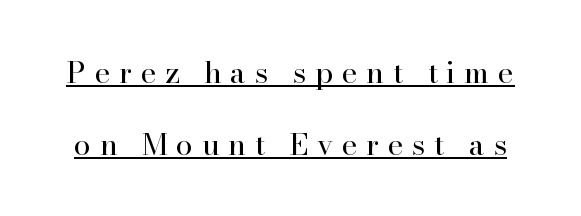
The image shows 30 px regular-weight serif type, upright; set loose line spacing (2.39x), unusually wide letter spacing (+0.29 em), underlined; high stroke contrast and a small x-height.
